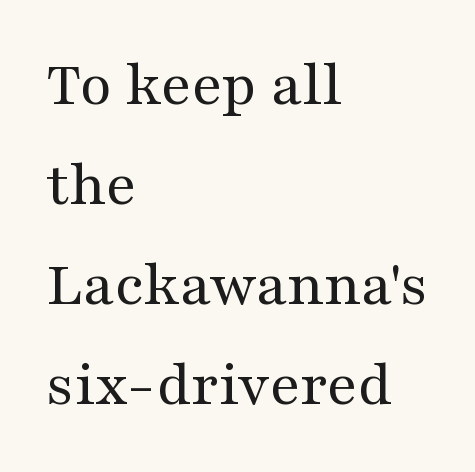
The image shows 65 px regular-weight, wide serif type, upright; set left-aligned, normal line spacing (1.54x), normal letter spacing, not underlined; medium stroke contrast and a medium x-height.
